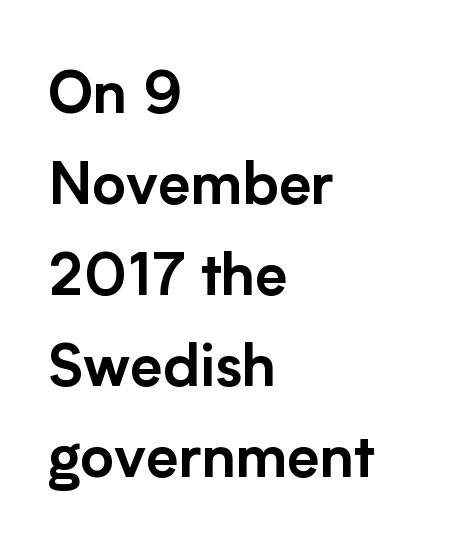
The image shows 58 px sans-serif type, upright; set left-aligned, normal line spacing (1.57x), normal letter spacing, not underlined; low stroke contrast and a medium x-height.
